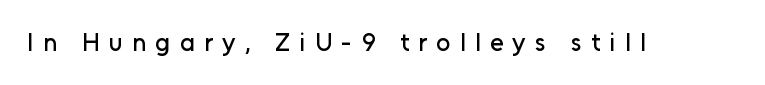
The strip under each line holds only bare page. You can tell it's not italic because the verticals are truly vertical. In terms of letterspacing, this is a distinctly airy, spread setting.
